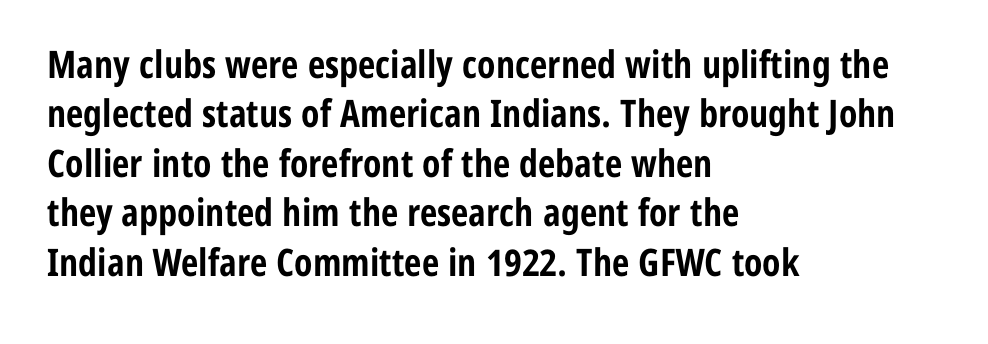
The image shows 38 px bold, condensed sans-serif type, upright; set left-aligned, normal line spacing (1.3x), normal letter spacing, not underlined; low stroke contrast and a medium x-height.
